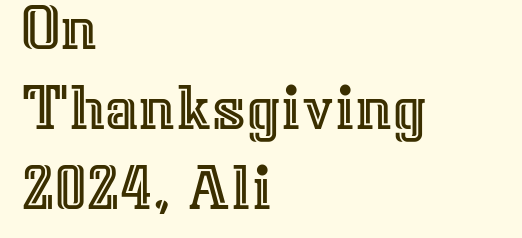
{"italic": "no", "width": "normal", "x_height": "medium", "monospaced": "no", "underline": "no", "align": "left", "line_spacing_ratio": 1.16, "letter_spacing": "normal", "letter_spacing_em": 0.0, "glyph_px": 69}
